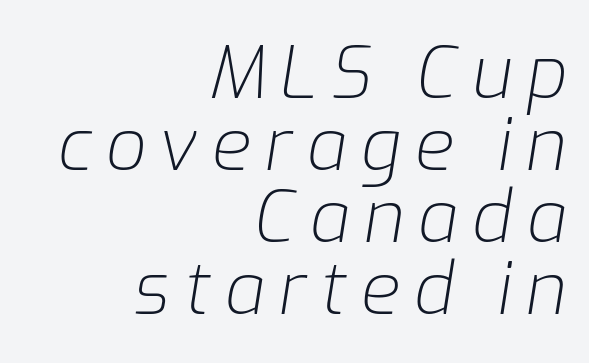
{"italic": "yes", "lean": "right", "slant_degrees": 9, "bold": "no", "weight": "light", "width": "normal", "stroke_contrast": "low", "x_height": "medium", "monospaced": "no", "underline": "no", "align": "right", "line_spacing": "tight", "line_spacing_ratio": 1.0, "glyph_px": 72}
